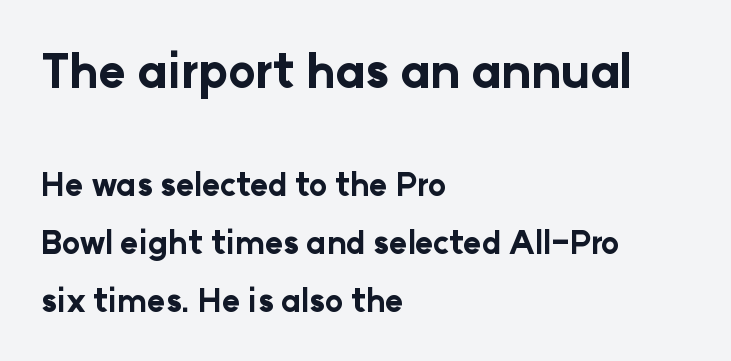
Q: Is the text bold? A: Yes.
Q: Is the text italic (slanted)? A: No, it is upright.
Q: Is the typeface a serif or a sans-serif typeface? A: Sans-serif.
Q: Is the text underlined? A: No.
Q: How is the paragraph aligned? A: Left-aligned.
Q: Is the spacing between letters normal or unusually wide? A: Normal.
Q: Which block of text is set in a larger size, the first (top) or the second (bottom)? A: The first (top) one.
Q: Width (condensed, normal, or wide)? A: Normal.
Q: Stroke contrast? A: Low.
Q: x-height? A: Medium.
Q: Monospaced? A: No.
